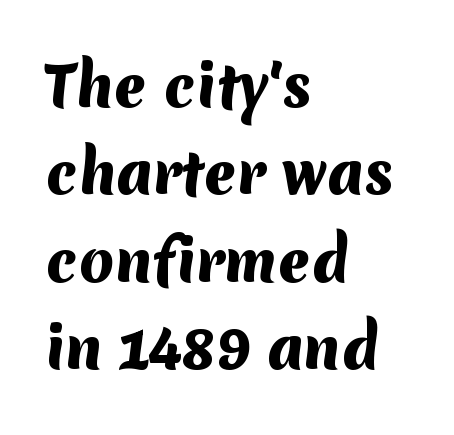
You could not count columns in this text — the font is proportionally spaced. What kind of face is this? One without serifs — a sans. Only glyphs here, with clear space below each row. This sample keeps an unexceptional amount of space between lines.
